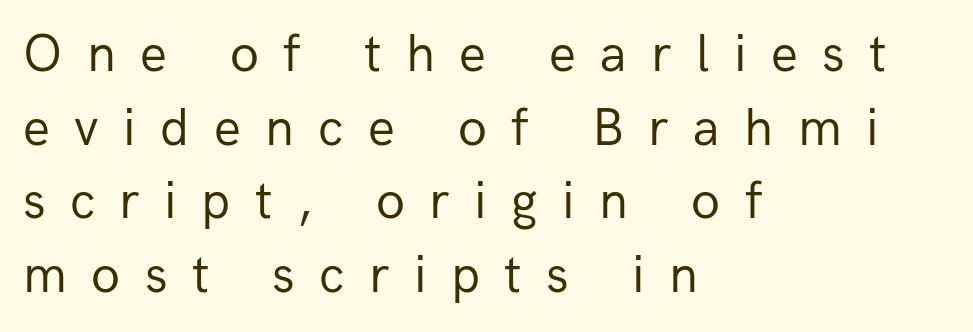
Compared with typical paragraphs, the rows here are spaced about the same. Each line starts at the same left margin while the right side varies. Designer's note — italics off, roman on. Type style note: lacks serifs. This is not heavy type; no bold has been used. The baseline area is clear.
